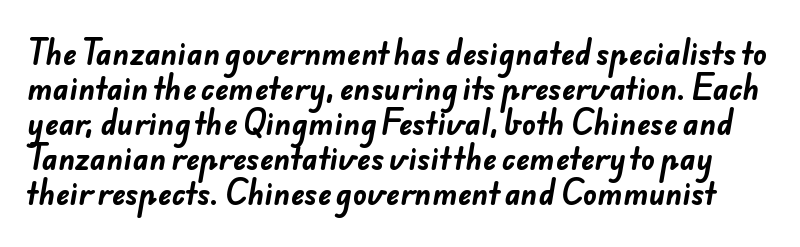
You'd pick this weight for a headline — it's a proper bold. A clean baseline with only descenders dipping below it. This sample has the flowing, uneven cadence of proportional lettering. In terms of letterspacing, this is plain default setting. Typographically, this falls in the sans-serif category.
